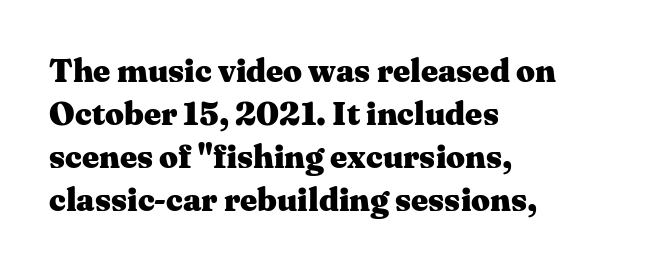
Q: Is the text bold? A: Yes.
Q: Is the text italic (slanted)? A: No, it is upright.
Q: Is the typeface a serif or a sans-serif typeface? A: Serif.
Q: Is the text underlined? A: No.
Q: How is the paragraph aligned? A: Left-aligned.
Q: Is the spacing between letters normal or unusually wide? A: Normal.
Q: Is the spacing between lines tight, normal or loose? A: Normal.
Q: Width (condensed, normal, or wide)? A: Wide.
Q: Stroke contrast? A: Medium.
Q: x-height? A: Medium.
Q: Monospaced? A: No.
